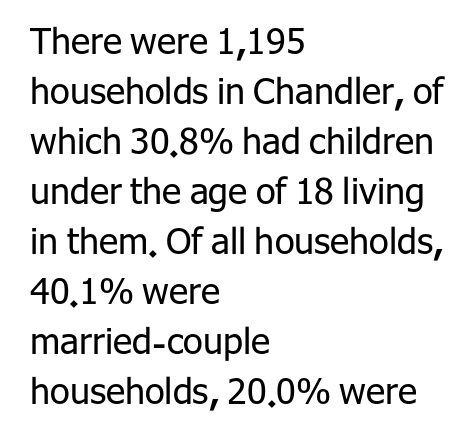
The image shows 36 px regular-weight sans-serif type, upright; set left-aligned, normal line spacing (1.39x), normal letter spacing, not underlined; low stroke contrast and a medium x-height.
